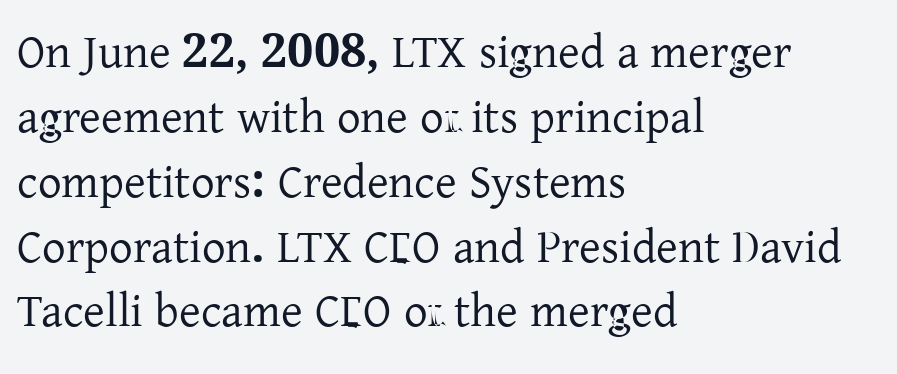
The image shows 47 px serif type, upright; set left-aligned, normal line spacing (1.38x), normal letter spacing, not underlined; low stroke contrast and a medium x-height.
